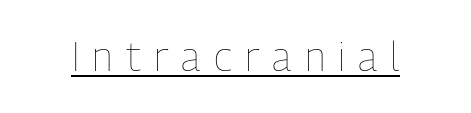
Q: Is the text bold? A: No.
Q: Is the text italic (slanted)? A: No, it is upright.
Q: Is the text underlined? A: Yes.
Q: Is the spacing between letters normal or unusually wide? A: Unusually wide.
Q: Width (condensed, normal, or wide)? A: Condensed.
Q: Stroke contrast? A: Low.
Q: x-height? A: Medium.
Q: Monospaced? A: No.
